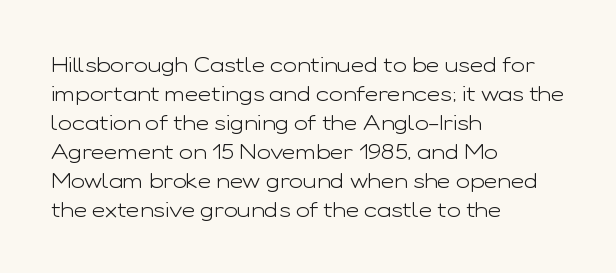
Q: Is the text bold? A: No.
Q: Is the text italic (slanted)? A: No, it is upright.
Q: Is the text underlined? A: No.
Q: How is the paragraph aligned? A: Left-aligned.
Q: Is the spacing between letters normal or unusually wide? A: Normal.
Q: Is the spacing between lines tight, normal or loose? A: Normal.
